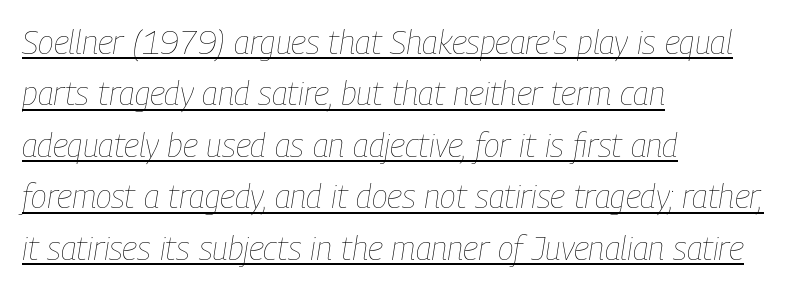
{"italic": "yes", "lean": "right", "slant_degrees": 9, "bold": "no", "weight": "thin", "width": "condensed", "stroke_contrast": "low", "x_height": "medium", "monospaced": "no", "underline": "yes", "align": "left", "line_spacing": "normal", "line_spacing_ratio": 1.56, "letter_spacing": "normal", "letter_spacing_em": 0.0, "glyph_px": 33}
